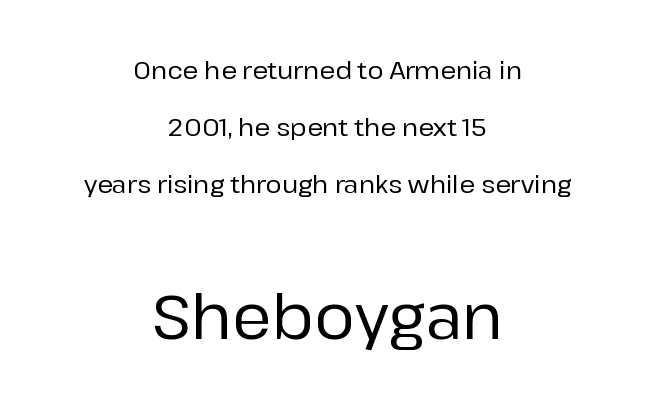
Q: Is the text italic (slanted)? A: No, it is upright.
Q: Is the typeface a serif or a sans-serif typeface? A: Sans-serif.
Q: Is the text underlined? A: No.
Q: How is the paragraph aligned? A: Centered.
Q: Is the spacing between letters normal or unusually wide? A: Normal.
Q: Is the spacing between lines tight, normal or loose? A: Loose.
Q: Which block of text is set in a larger size, the first (top) or the second (bottom)? A: The second (bottom) one.
Q: Width (condensed, normal, or wide)? A: Normal.
Q: Stroke contrast? A: Low.
Q: x-height? A: Medium.
Q: Monospaced? A: No.
